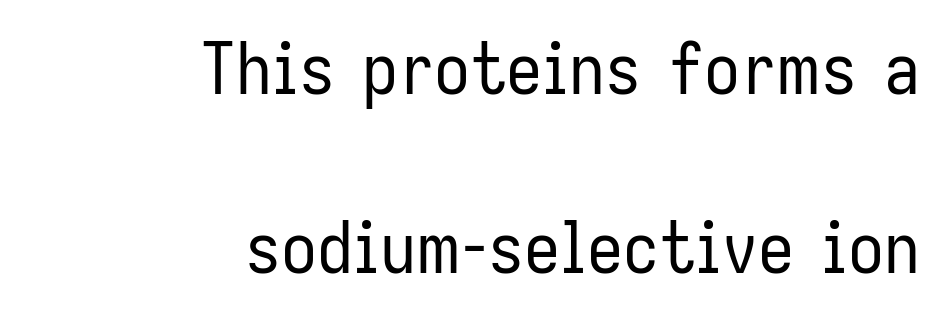
The font is comparable to plain body text, perhaps lighter. Each letter keeps its own natural width here, so spacing adapts to shape. In terms of posture, this sample is upright. The words here are not underlined. Is the block centered? No — it sits flush against the right margin.
